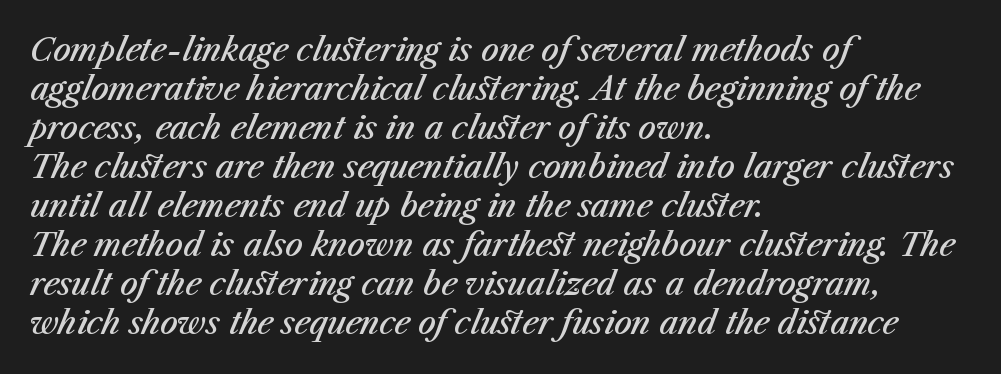
The rendering uses a semibold face; strokes are thickened but not to full bold. Look at the tracking — it's just the regular setting, nothing added. The text carries the slant typical of an italic or oblique font. A student would call this left alignment; a typographer would say flush left, rag right. Plain, unruled lines of type.
